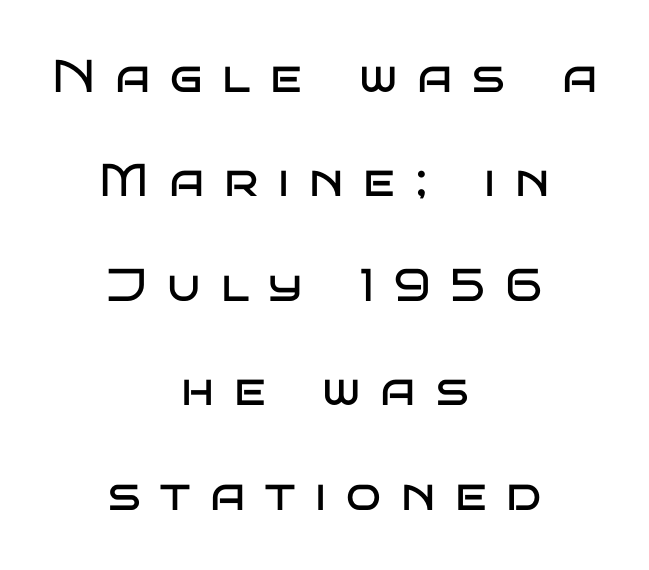
{"serif": "no", "italic": "no", "bold": "no", "weight": "regular", "width": "wide", "stroke_contrast": "low", "x_height": "large", "monospaced": "no", "underline": "no", "align": "center", "line_spacing": "loose", "line_spacing_ratio": 2.27, "letter_spacing": "wide", "letter_spacing_em": 0.43, "glyph_px": 46}
